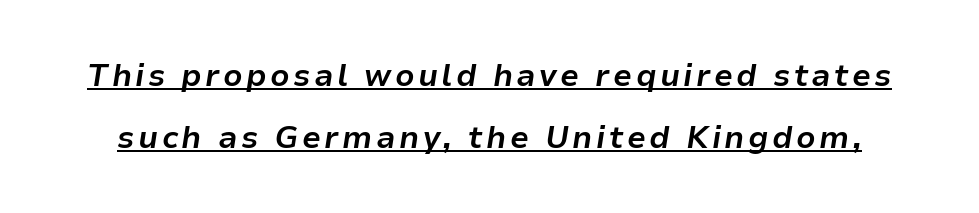
Q: Is the text bold? A: Yes.
Q: Is the text italic (slanted)? A: Yes, it leans right by about 9 degrees.
Q: Is the text underlined? A: Yes.
Q: Is the spacing between lines tight, normal or loose? A: Loose.
Q: Width (condensed, normal, or wide)? A: Normal.
Q: Stroke contrast? A: Low.
Q: x-height? A: Medium.
Q: Monospaced? A: No.
